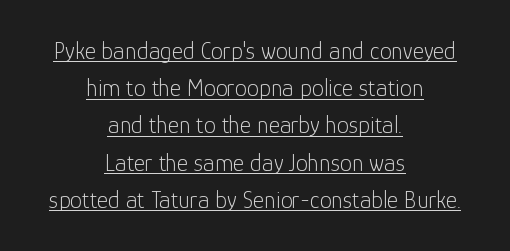
The image shows 24 px text type, upright; set centered, normal line spacing (1.55x), normal letter spacing, underlined.
